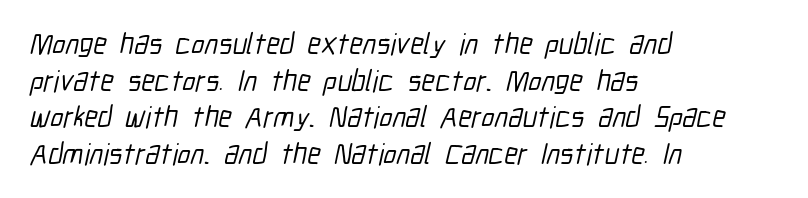
The image shows 30 px condensed sans-serif type; set left-aligned, line spacing 1.22x, normal letter spacing, not underlined; low stroke contrast and a medium x-height.
